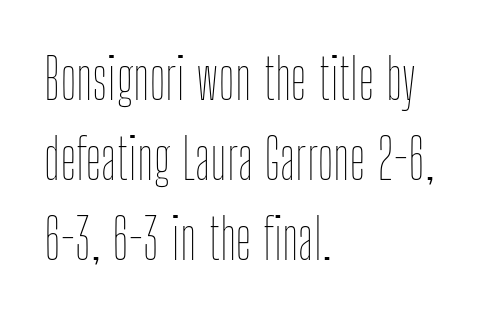
Q: Is the text bold? A: No.
Q: Is the text italic (slanted)? A: No, it is upright.
Q: Is the text underlined? A: No.
Q: How is the paragraph aligned? A: Left-aligned.
Q: Is the spacing between letters normal or unusually wide? A: Normal.
Q: Is the spacing between lines tight, normal or loose? A: Normal.
Q: Width (condensed, normal, or wide)? A: Condensed.
Q: Stroke contrast? A: Low.
Q: x-height? A: Medium.
Q: Monospaced? A: No.
